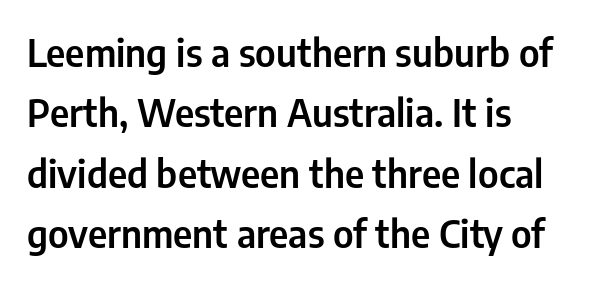
{"serif": "no", "italic": "no", "width": "condensed", "stroke_contrast": "low", "x_height": "medium", "monospaced": "no", "underline": "no", "align": "left", "line_spacing": "normal", "line_spacing_ratio": 1.59, "letter_spacing": "normal", "letter_spacing_em": 0.0, "glyph_px": 38}
